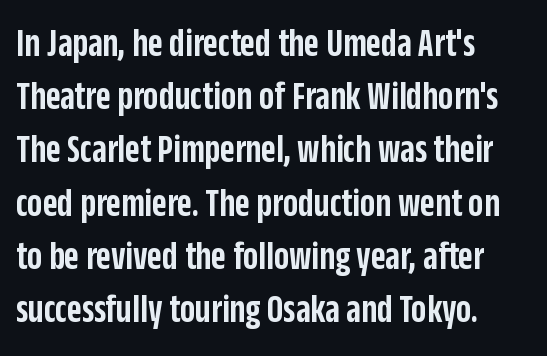
{"serif": "no", "italic": "no", "bold": "semi", "weight": "semibold", "width": "condensed", "stroke_contrast": "low", "x_height": "large", "monospaced": "no", "underline": "no", "align": "left", "line_spacing": "normal", "line_spacing_ratio": 1.33, "letter_spacing": "normal", "letter_spacing_em": 0.0, "glyph_px": 40}
